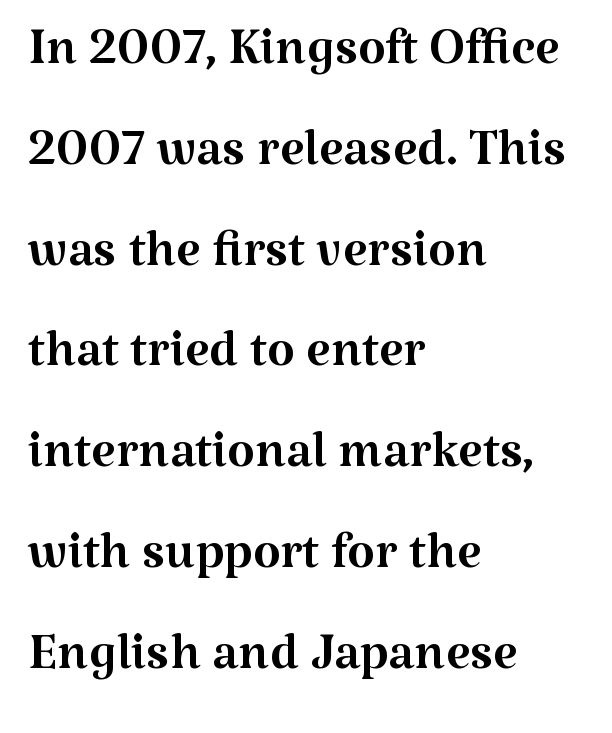
The image shows 71 px regular-weight serif type, upright; set left-aligned, normal line spacing (1.42x), normal letter spacing, not underlined; medium stroke contrast and a medium x-height.
